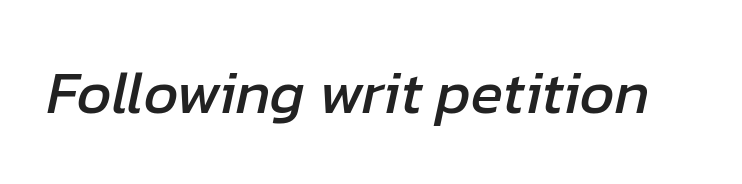
{"italic": "yes", "lean": "right", "slant_degrees": 12, "width": "normal", "stroke_contrast": "low", "x_height": "medium", "monospaced": "no", "underline": "no", "letter_spacing": "normal", "letter_spacing_em": 0.0, "glyph_px": 60}
